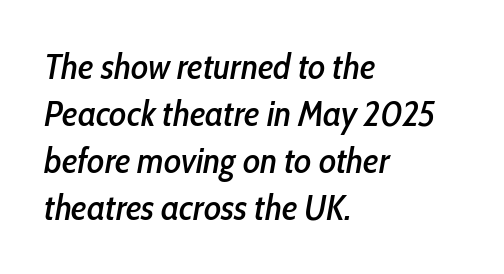
Only glyphs here, with clear space below each row. The face used here is proportionally spaced, like ordinary book or web type. Does extra space separate the letters? No, they use regular spacing. Characters are canted at an angle relative to the baseline's perpendicular. The rag falls on the right side of this text block.
